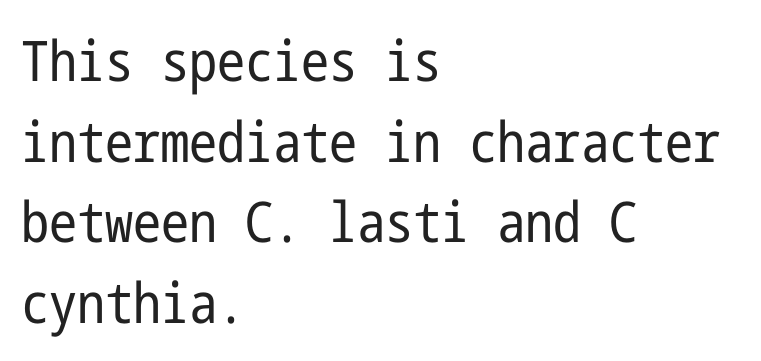
{"serif": "no", "italic": "no", "bold": "no", "weight": "regular", "width": "condensed", "stroke_contrast": "low", "x_height": "medium", "underline": "no", "align": "left", "line_spacing": "normal", "line_spacing_ratio": 1.44, "letter_spacing": "normal", "letter_spacing_em": 0.0, "glyph_px": 56}
